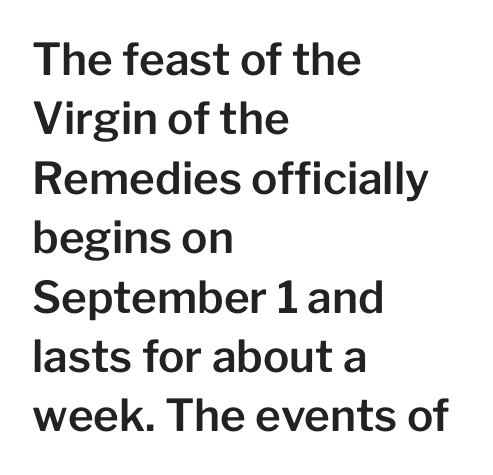
{"serif": "no", "italic": "no", "width": "normal", "stroke_contrast": "low", "x_height": "medium", "monospaced": "no", "underline": "no", "align": "left", "line_spacing": "normal", "line_spacing_ratio": 1.35, "letter_spacing": "normal", "letter_spacing_em": 0.0, "glyph_px": 44}
